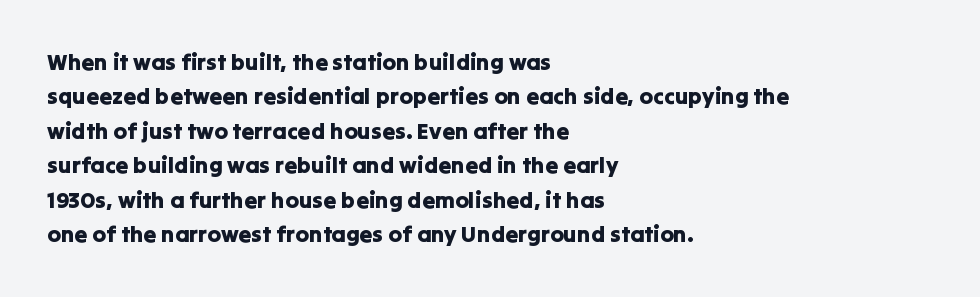
The specimen omits any rule beneath the text block's lines. The line-height multiplier appears to be the usual default. Posture: upright roman. The letters sit at their default tracking, neither squeezed nor spread.
